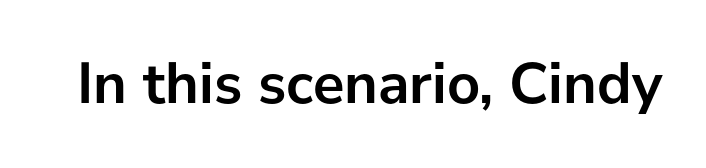
{"serif": "no", "italic": "no", "bold": "yes", "weight": "semibold", "width": "normal", "stroke_contrast": "low", "x_height": "medium", "monospaced": "no", "underline": "no", "letter_spacing": "normal", "letter_spacing_em": 0.0, "glyph_px": 59}
